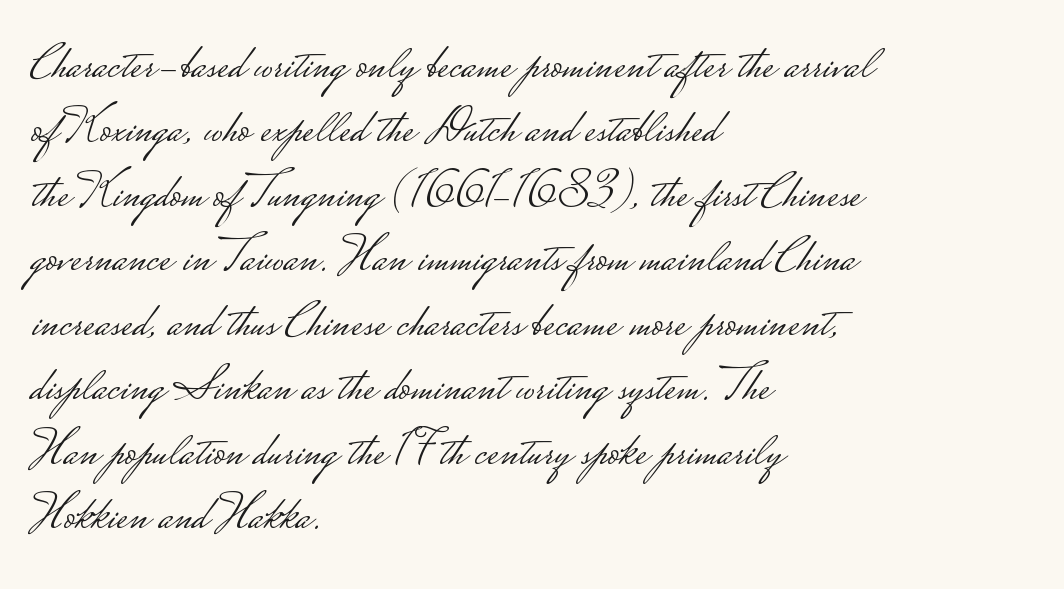
The characters are drawn with everyday or finer stroke widths. The type is set solid horizontally, with unmodified tracking. The words here are not underlined.
